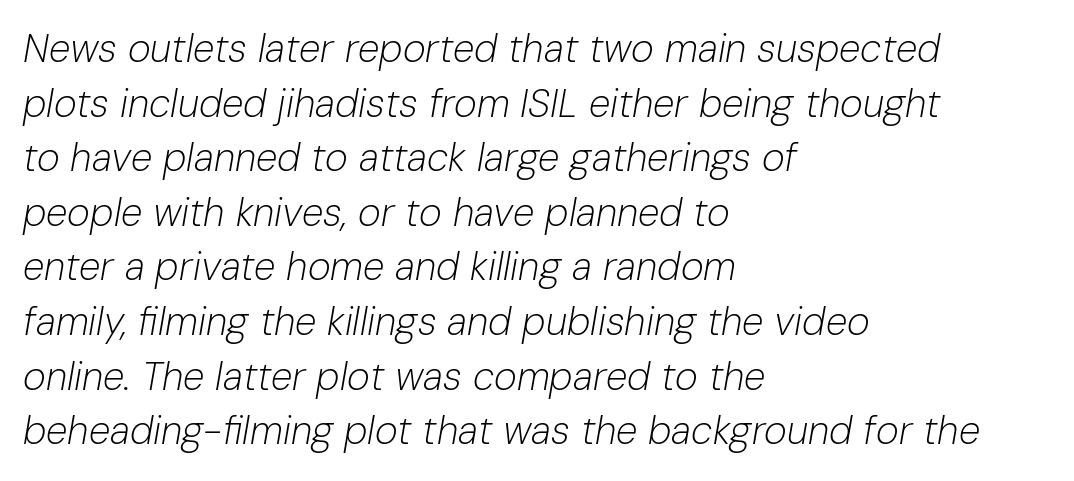
{"italic": "yes", "lean": "right", "slant_degrees": 10, "bold": "no", "weight": "light", "width": "normal", "stroke_contrast": "low", "x_height": "medium", "monospaced": "no", "underline": "no", "align": "left", "line_spacing": "normal", "line_spacing_ratio": 1.4, "letter_spacing": "normal", "letter_spacing_em": 0.0, "glyph_px": 39}
